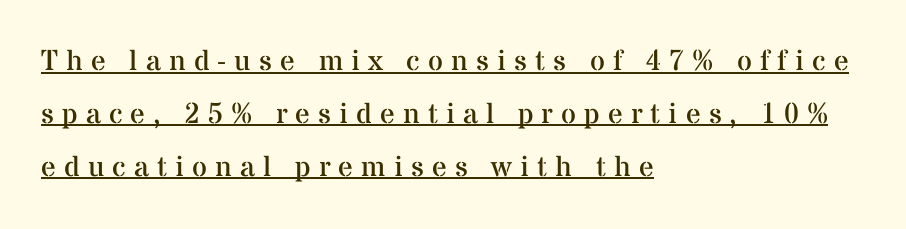
The compositor pushed each line to the left boundary. Underline: present. Stroke thickness stays within the range of a standard reading face or lighter. Is the letter spacing exaggerated? Yes — the characters are pushed far apart. The characters display serif detailing at their extremities. You could not count columns in this text — the font is proportionally spaced.
